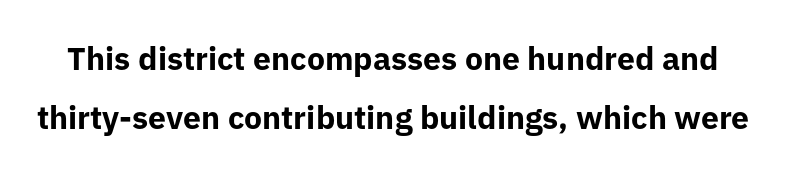
A sans-serif font was chosen for this passage. The baseline area is clear. This is heavy type, rendered in bold. The type sits square on the baseline with zero lean. Each word holds together tightly as a unit, with standard inter-letter gaps.
